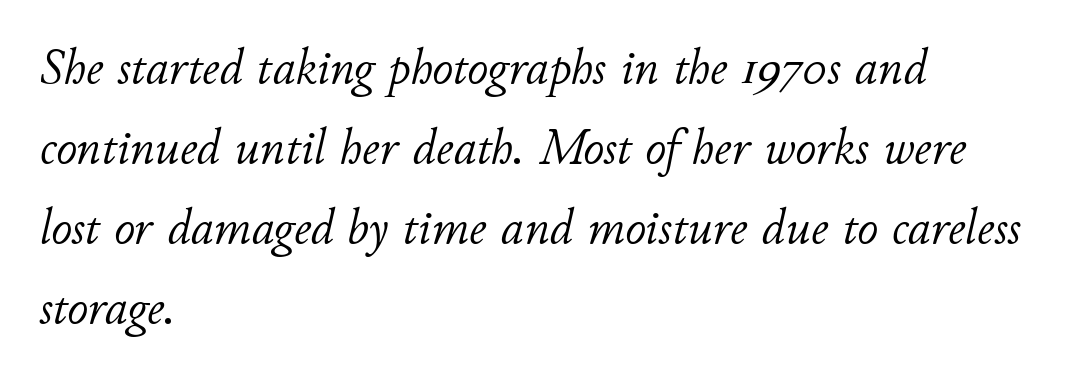
Q: Is the text bold? A: No.
Q: Is the text italic (slanted)? A: Yes, it leans right by about 11 degrees.
Q: Is the text underlined? A: No.
Q: How is the paragraph aligned? A: Left-aligned.
Q: Is the spacing between letters normal or unusually wide? A: Normal.
Q: Is the spacing between lines tight, normal or loose? A: Normal.
Q: Width (condensed, normal, or wide)? A: Normal.
Q: Stroke contrast? A: Low.
Q: x-height? A: Small.
Q: Monospaced? A: No.
